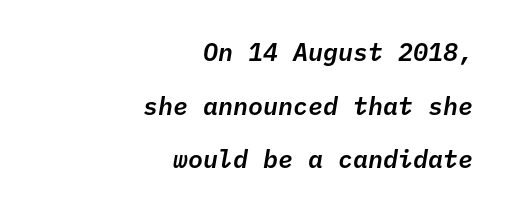
Alignment: flush right. The tracking reads as untouched default to a designer's eye. The string is rendered with underlining switched off. Successive baselines arrive slowly, with a big drop between each.
